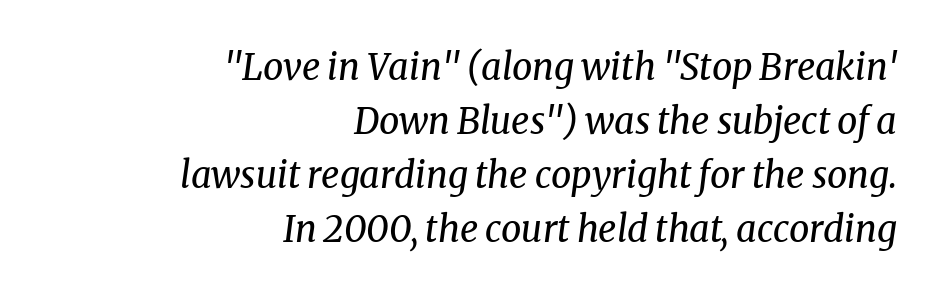
Q: Is the text bold? A: No.
Q: Is the text italic (slanted)? A: Yes, it leans right by about 8 degrees.
Q: Is the typeface a serif or a sans-serif typeface? A: Serif.
Q: Is the text underlined? A: No.
Q: How is the paragraph aligned? A: Right-aligned.
Q: Is the spacing between letters normal or unusually wide? A: Normal.
Q: Is the spacing between lines tight, normal or loose? A: Normal.
Q: Width (condensed, normal, or wide)? A: Normal.
Q: Stroke contrast? A: Medium.
Q: x-height? A: Medium.
Q: Monospaced? A: No.
